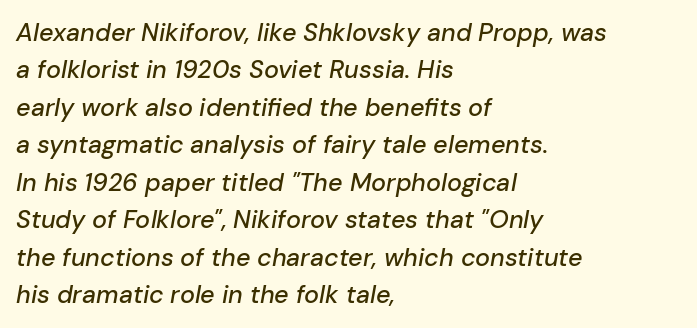
{"italic": "yes", "lean": "right", "slant_degrees": 10, "underline": "no", "align": "left", "line_spacing": "normal", "line_spacing_ratio": 1.5, "letter_spacing": "normal", "letter_spacing_em": 0.0, "glyph_px": 25}
